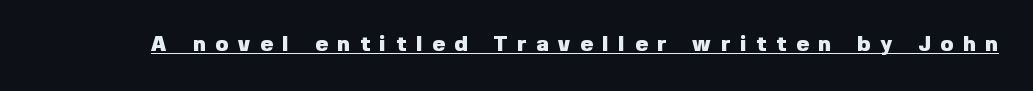
{"italic": "no", "bold": "yes", "underline": "yes", "letter_spacing": "wide", "letter_spacing_em": 0.47, "glyph_px": 21}
